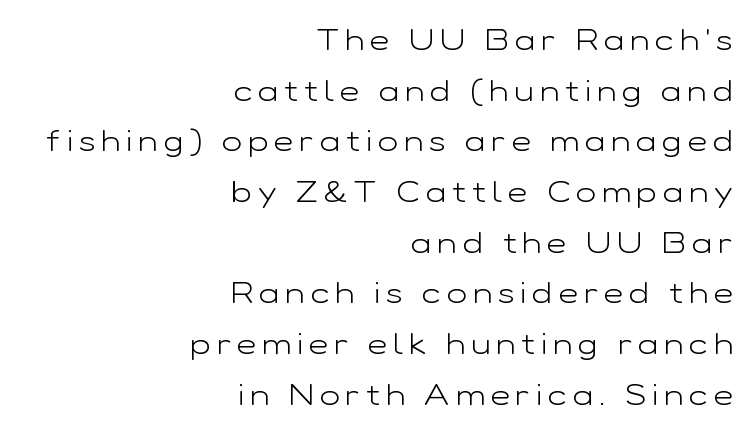
The image shows 30 px light, wide sans-serif type, upright; set right-aligned, normal line spacing (1.69x), unusually wide letter spacing (+0.2 em), not underlined; low stroke contrast and a medium x-height.
